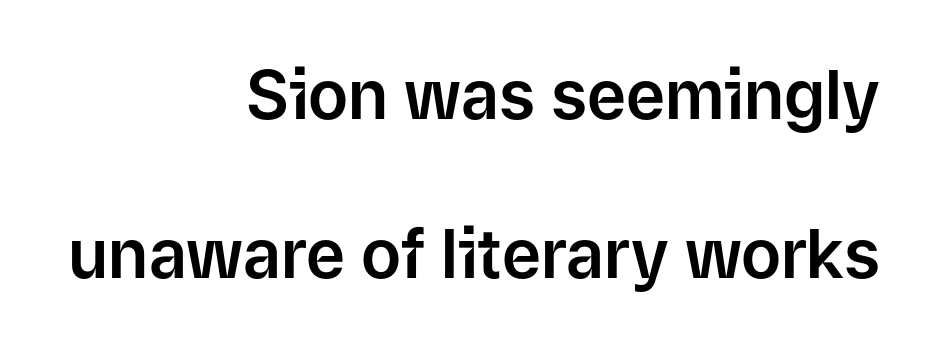
The image shows 67 px sans-serif type, upright; set right-aligned, loose line spacing (2.38x), normal letter spacing, not underlined; low stroke contrast and a medium x-height.
